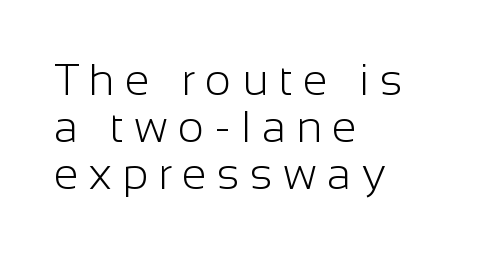
Bold? No — there's no thickening of the strokes. A typesetter would call this proportional, since set widths differ per character. Substantial extra tracking has been applied to these lines. Is this a sans? Yes — the strokes have no serifs. Vertical strokes here are truly vertical.
